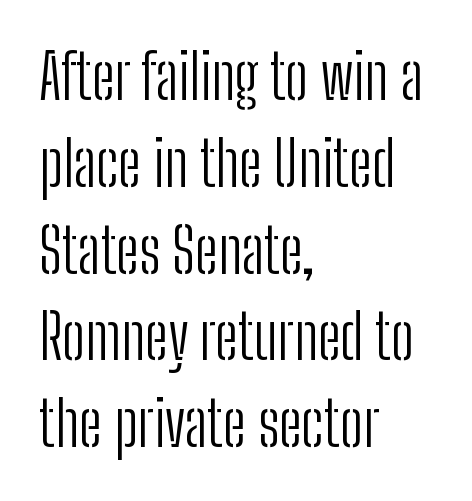
Descender tails drop into unmarked territory. Is the letter spacing exaggerated? No — it looks like the ordinary default. This rendering employs a face without finishing strokes, i.e., a sans-serif. Does the leading feel generous? No, just average.
